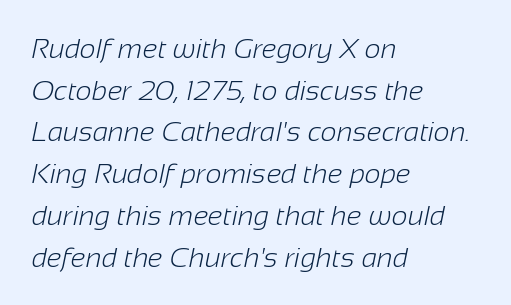
The image shows 28 px light sans-serif type; set left-aligned, normal line spacing (1.49x), normal letter spacing, not underlined; low stroke contrast and a medium x-height.
